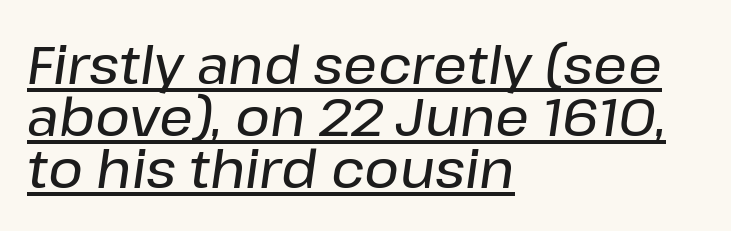
Do the characters align in a grid? No, the font is proportional. Observe the lean: these are italic letterforms. No extra tracking has been applied to these lines. Left-aligned paragraph, ragged on the right. Compared with typical paragraphs, the rows here are closer together.
